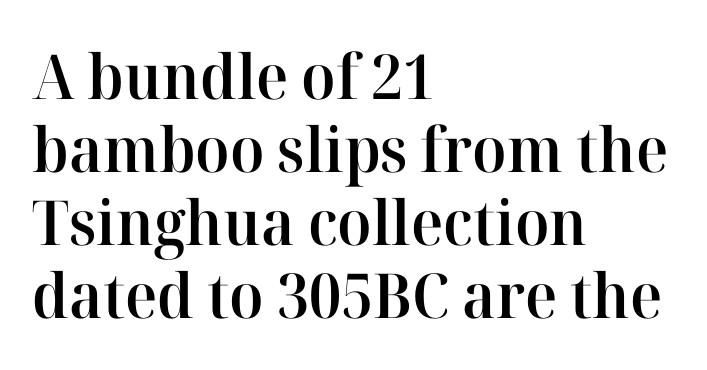
Q: Is the text bold? A: Semi-bold.
Q: Is the text italic (slanted)? A: No, it is upright.
Q: Is the typeface a serif or a sans-serif typeface? A: Serif.
Q: Is the text underlined? A: No.
Q: How is the paragraph aligned? A: Left-aligned.
Q: Is the spacing between letters normal or unusually wide? A: Normal.
Q: Width (condensed, normal, or wide)? A: Normal.
Q: Stroke contrast? A: High.
Q: x-height? A: Medium.
Q: Monospaced? A: No.
